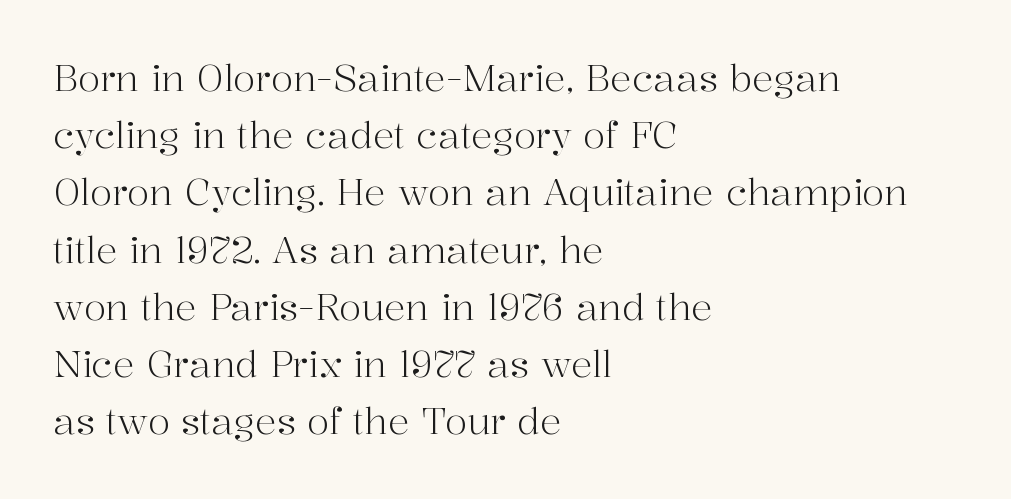
{"serif": "yes", "italic": "no", "bold": "no", "weight": "light", "width": "normal", "stroke_contrast": "high", "x_height": "medium", "monospaced": "no", "underline": "no", "align": "left", "line_spacing": "normal", "line_spacing_ratio": 1.59, "letter_spacing": "normal", "letter_spacing_em": 0.0, "glyph_px": 36}
